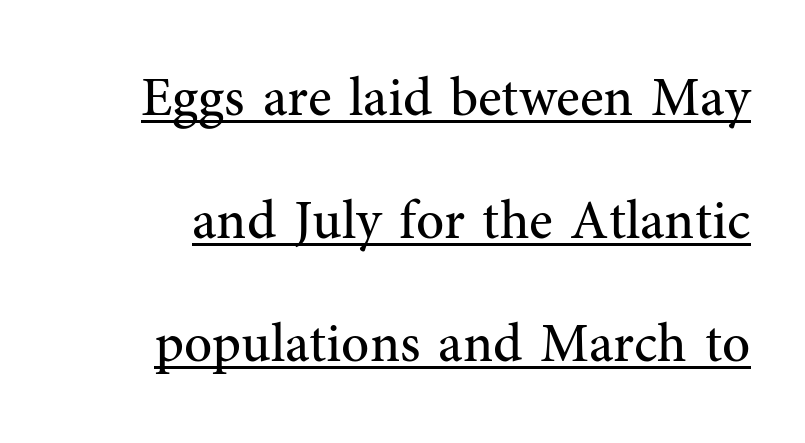
{"serif": "yes", "italic": "no", "bold": "no", "weight": "regular", "width": "normal", "stroke_contrast": "medium", "x_height": "medium", "monospaced": "no", "underline": "yes", "line_spacing": "loose", "line_spacing_ratio": 2.24, "letter_spacing": "normal", "letter_spacing_em": 0.0, "glyph_px": 55}
